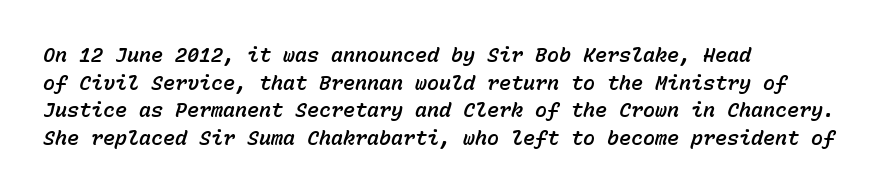
{"italic": "yes", "lean": "right", "slant_degrees": 15, "underline": "no", "align": "left", "line_spacing": "normal", "line_spacing_ratio": 1.38, "letter_spacing": "normal", "letter_spacing_em": 0.0, "glyph_px": 20}
